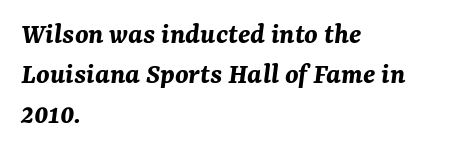
Do the characters align in a grid? No, the font is proportional. What's the leading like? Ordinary, nothing unusual. Notice how the passage keeps a crisp vertical edge on the left only. Bold? Absolutely — the strokes are thick and heavy.
